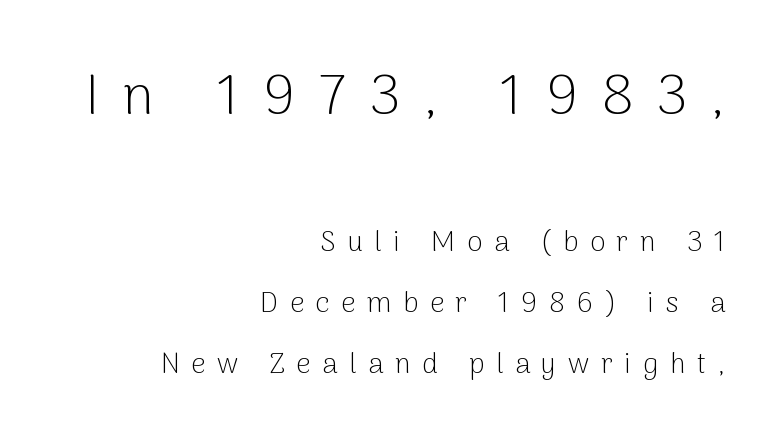
The image shows 56 px light sans-serif type, upright; set right-aligned, loose line spacing (2.18x), unusually wide letter spacing (+0.42 em), not underlined; the first (top) block is 2.0x larger; low stroke contrast and a medium x-height.
